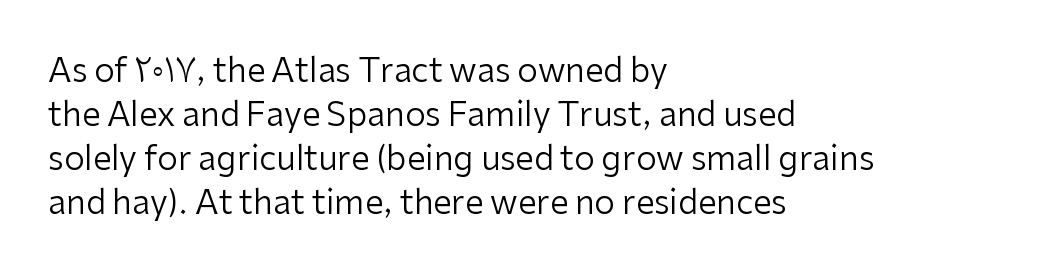
The letters carry no serifs — their stems end cleanly without finishing strokes. The paragraph has a hard left edge and a soft right edge. Is this a fixed-width face? No — the glyphs have proportional, varying widths. Notice how descenders clear the ascenders below comfortably — that's standard leading. The cut favours lightness, reaching ordinary text weight at its darkest. The type is set solid horizontally, with unmodified tracking.
